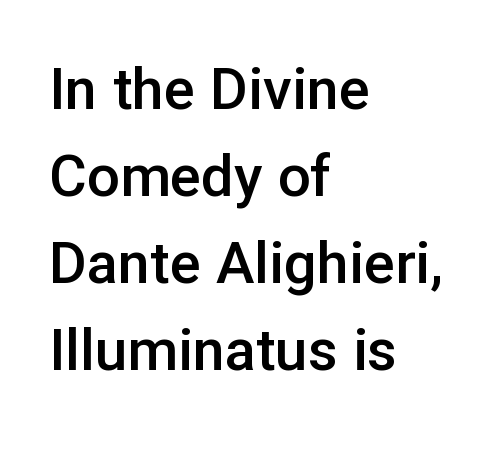
{"serif": "no", "italic": "no", "bold": "semi", "weight": "semibold", "width": "normal", "stroke_contrast": "low", "x_height": "medium", "monospaced": "no", "underline": "no", "align": "left", "line_spacing": "normal", "line_spacing_ratio": 1.5, "letter_spacing": "normal", "letter_spacing_em": 0.0, "glyph_px": 58}
